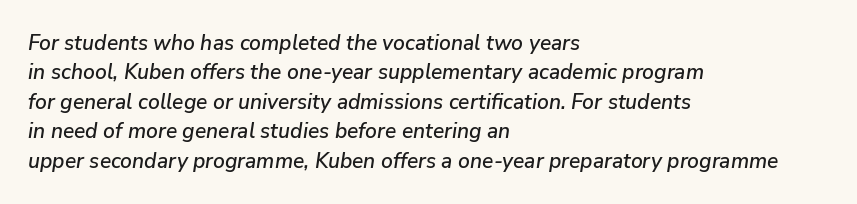
The image shows 21 px text type, italic (leaning right); set left-aligned, normal line spacing (1.4x), normal letter spacing, not underlined.
